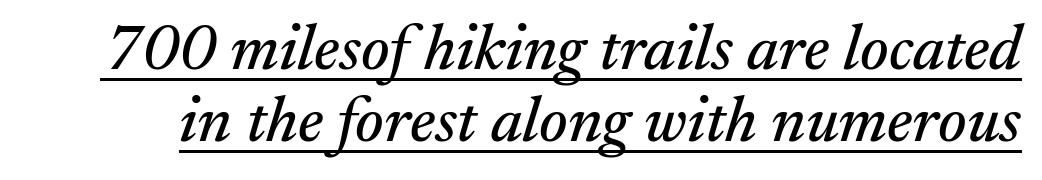
{"serif": "yes", "italic": "yes", "lean": "right", "slant_degrees": 17, "width": "normal", "stroke_contrast": "medium", "x_height": "medium", "monospaced": "no", "underline": "yes", "line_spacing": "tight", "line_spacing_ratio": 1.13, "letter_spacing": "normal", "letter_spacing_em": 0.0, "glyph_px": 64}
